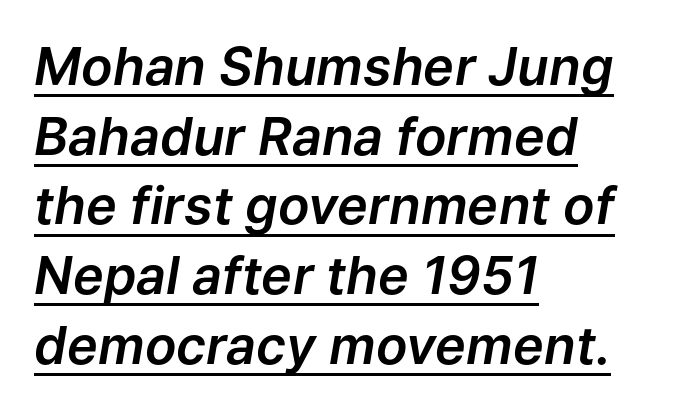
{"italic": "yes", "lean": "right", "slant_degrees": 9, "width": "normal", "stroke_contrast": "low", "x_height": "medium", "monospaced": "no", "underline": "yes", "align": "left", "line_spacing": "normal", "line_spacing_ratio": 1.34, "letter_spacing": "normal", "letter_spacing_em": 0.0, "glyph_px": 52}
